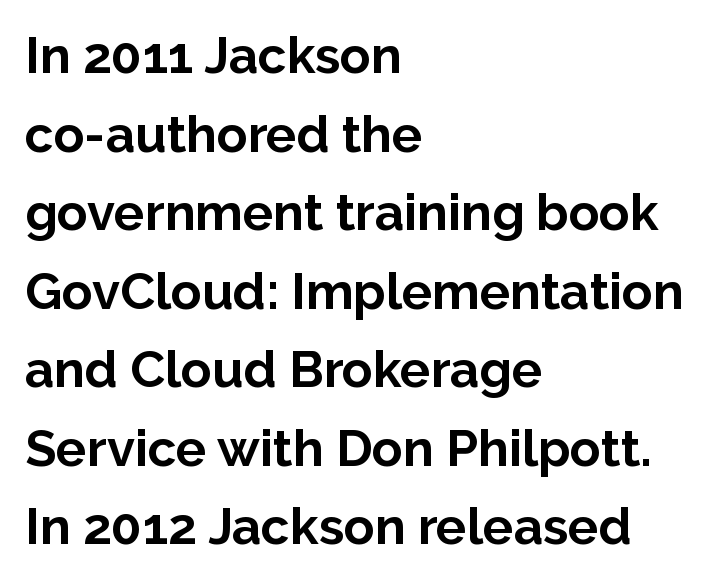
Check under the words: just untouched page. Do the letters lean? They stand straight. Teacher's note: observe the even left margin — that is flush-left alignment. In terms of letterform style, serifs are entirely absent.
